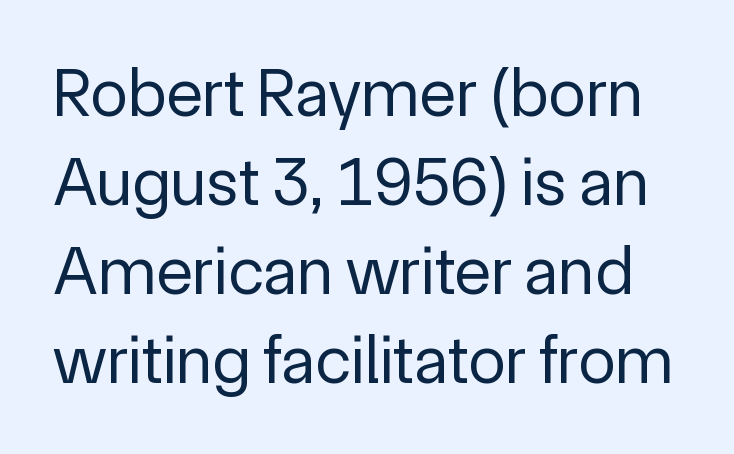
The image shows 68 px regular-weight sans-serif type, upright; set normal line spacing (1.31x), normal letter spacing, not underlined; a medium x-height.
